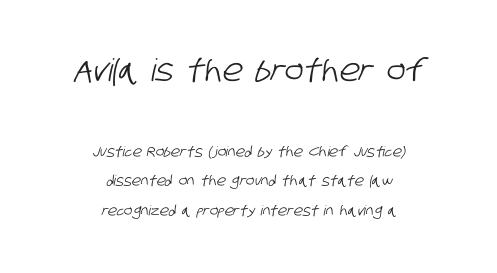
The passage shown is not underscored anywhere. These lines keep a tight, regular rhythm from letter to letter. A great deal of white space separates one row of letters from the next. Block one is the big one; block two sits smaller underneath.
